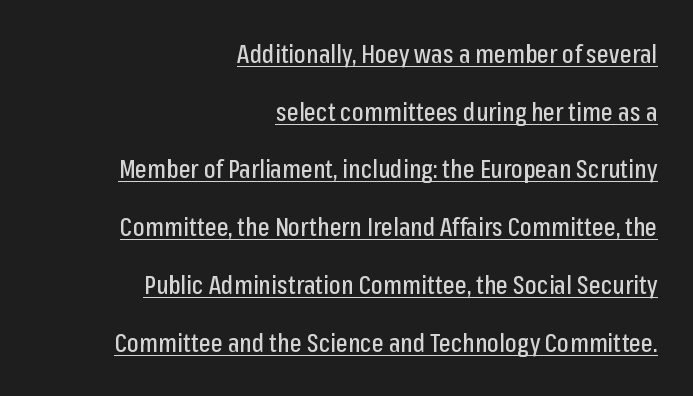
The image shows 25 px text type, upright; set right-aligned, loose line spacing (2.31x), normal letter spacing, underlined.
